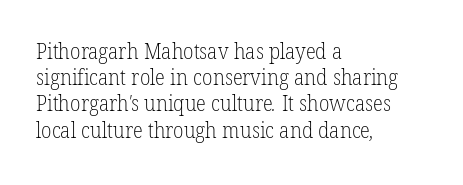
{"bold": "no", "underline": "no", "align": "left", "line_spacing": "normal", "line_spacing_ratio": 1.25, "letter_spacing": "normal", "letter_spacing_em": 0.0, "glyph_px": 21}
